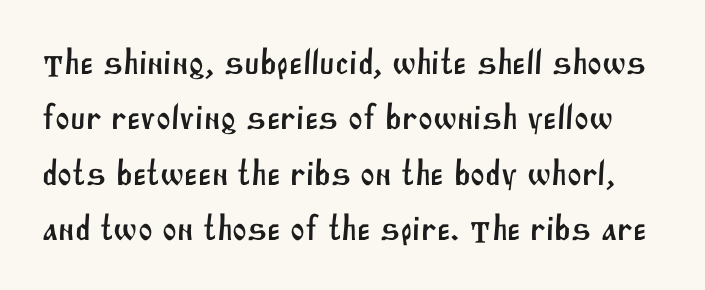
{"serif": "no", "width": "normal", "stroke_contrast": "medium", "x_height": "large", "monospaced": "no", "underline": "no", "line_spacing": "normal", "line_spacing_ratio": 1.58, "letter_spacing": "normal", "letter_spacing_em": 0.0, "glyph_px": 35}
